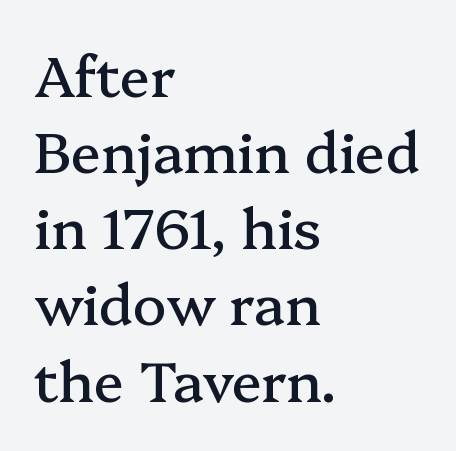
The image shows 56 px serif type, upright; set left-aligned, normal line spacing (1.36x), normal letter spacing, not underlined; medium stroke contrast and a medium x-height.
